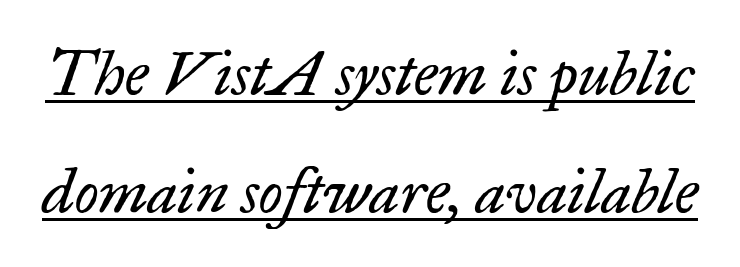
The designer dialed line spacing up above the default. No letter is thick-stroked: the sample isn't bold. The type family on display is of the serif kind. Posture: slanted. The rendering uses natural spacing where letterforms have individual widths.
